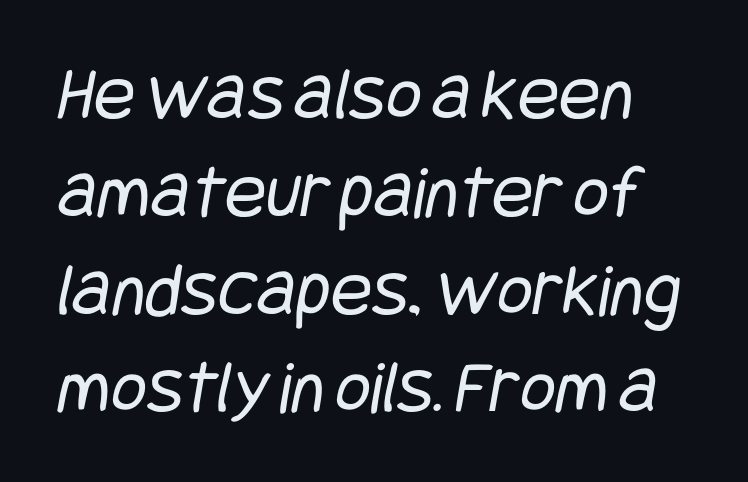
Q: Is the text bold? A: No.
Q: Is the typeface a serif or a sans-serif typeface? A: Sans-serif.
Q: Is the text underlined? A: No.
Q: Is the spacing between letters normal or unusually wide? A: Normal.
Q: Is the spacing between lines tight, normal or loose? A: Normal.
Q: Width (condensed, normal, or wide)? A: Condensed.
Q: Stroke contrast? A: Low.
Q: x-height? A: Large.
